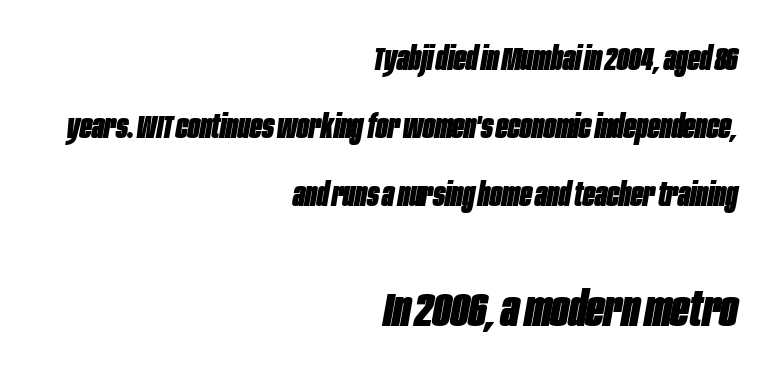
Leftover space on each line is placed entirely before the opening word. Which of the two is more prominent by size? The second, at the bottom. Nobody touched the tracking dial on this one. Does the weight exceed regular? Yes, all the way to bold. The designer dialed line spacing up above the default.
